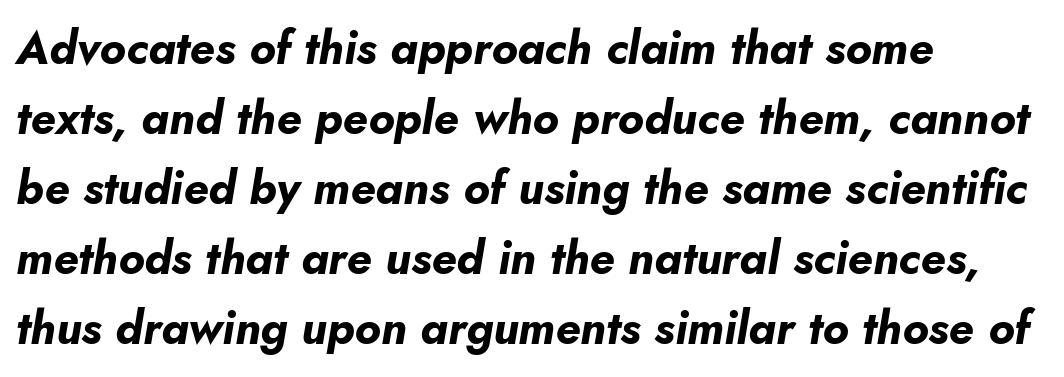
The image shows 46 px bold type, italic (leaning right); set left-aligned, normal line spacing (1.52x), normal letter spacing, not underlined; low stroke contrast and a small x-height.
